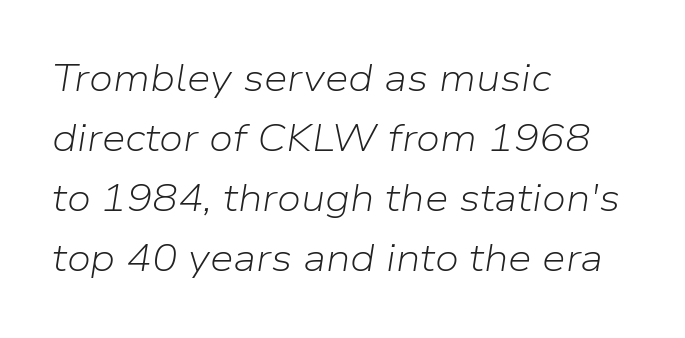
{"italic": "yes", "lean": "right", "slant_degrees": 9, "bold": "no", "weight": "light", "width": "normal", "stroke_contrast": "low", "x_height": "medium", "monospaced": "no", "underline": "no", "align": "left", "line_spacing": "normal", "line_spacing_ratio": 1.58, "letter_spacing": "normal", "letter_spacing_em": 0.0, "glyph_px": 38}
